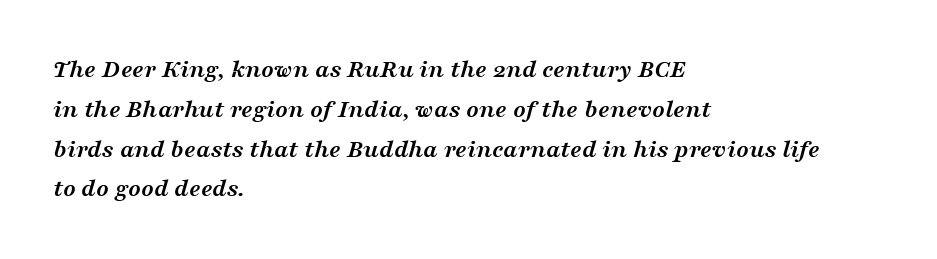
The line texture is even and compact thanks to regular tracking. Each row of text sits above clean, open space. Is the type slanted? Yes — the strokes lean at a clear angle. The leading is moderate, giving the passage an even texture. This rendering uses left alignment, leaving the right contour irregular. Is the type bold? Yes — the strokes are clearly thick and heavy.
